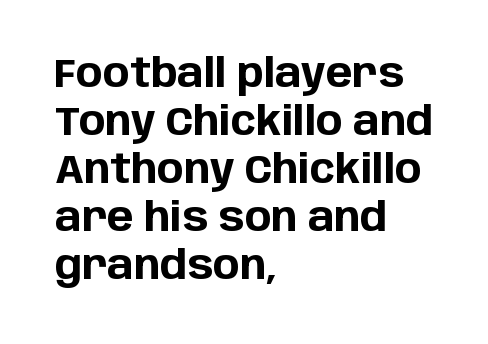
Its strokes are broad and dark, the hallmark of bold type. Vertical strokes here are truly vertical. Alignment: flush left. Students, note that the glyphs here touch the page at normal intervals.
